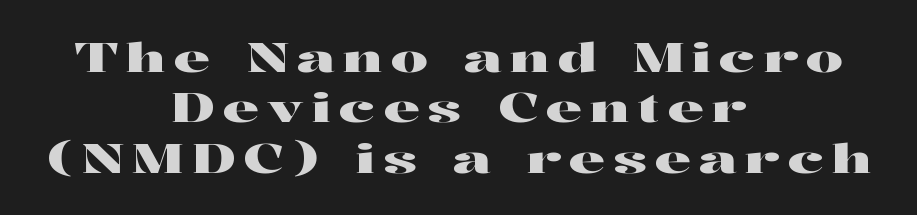
Q: Is the text italic (slanted)? A: No, it is upright.
Q: Is the typeface a serif or a sans-serif typeface? A: Serif.
Q: Is the text underlined? A: No.
Q: How is the paragraph aligned? A: Centered.
Q: Is the spacing between letters normal or unusually wide? A: Unusually wide.
Q: Width (condensed, normal, or wide)? A: Wide.
Q: Stroke contrast? A: High.
Q: x-height? A: Medium.
Q: Monospaced? A: No.
